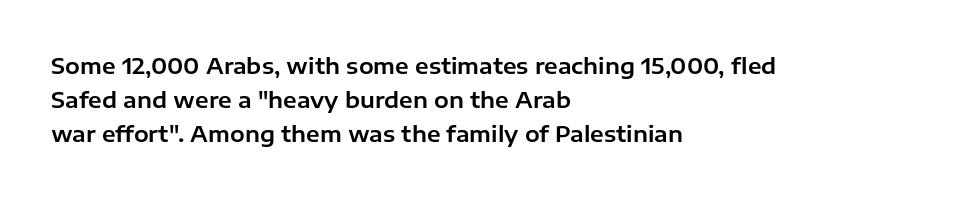
The image shows 22 px text type, upright; set left-aligned, normal line spacing (1.55x), normal letter spacing, not underlined.
